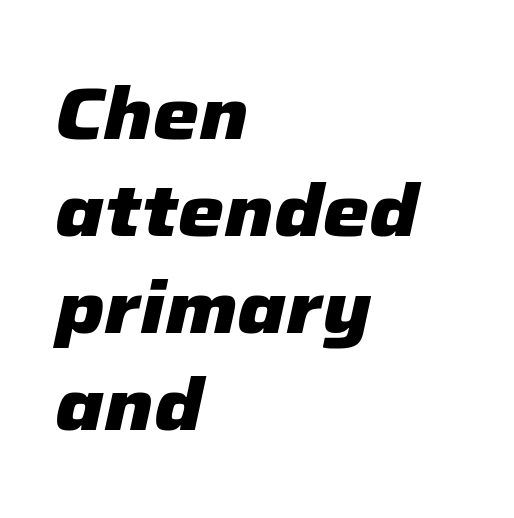
The image shows 74 px heavy type, italic (leaning right); set left-aligned, normal line spacing (1.31x), normal letter spacing, not underlined; low stroke contrast and a medium x-height.
